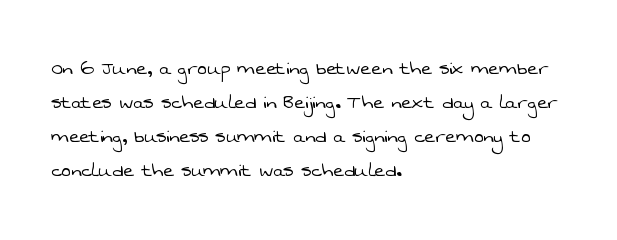
Short note: letters normally spaced. The glyphs are unaccompanied by any horizontal stroke below them. Horizontal bands of white between lines are of average thickness. Where is the straight margin? On the left.
